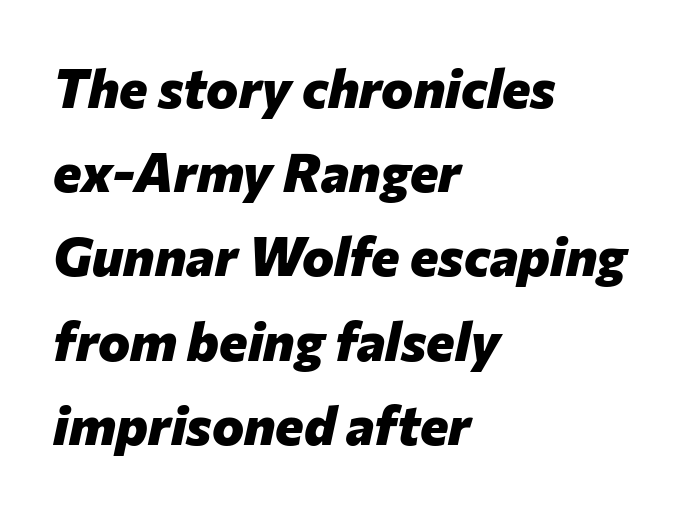
{"italic": "yes", "lean": "right", "slant_degrees": 12, "bold": "yes", "weight": "heavy", "width": "normal", "stroke_contrast": "low", "x_height": "medium", "monospaced": "no", "underline": "no", "align": "left", "line_spacing": "normal", "line_spacing_ratio": 1.56, "letter_spacing": "normal", "letter_spacing_em": 0.0, "glyph_px": 54}
